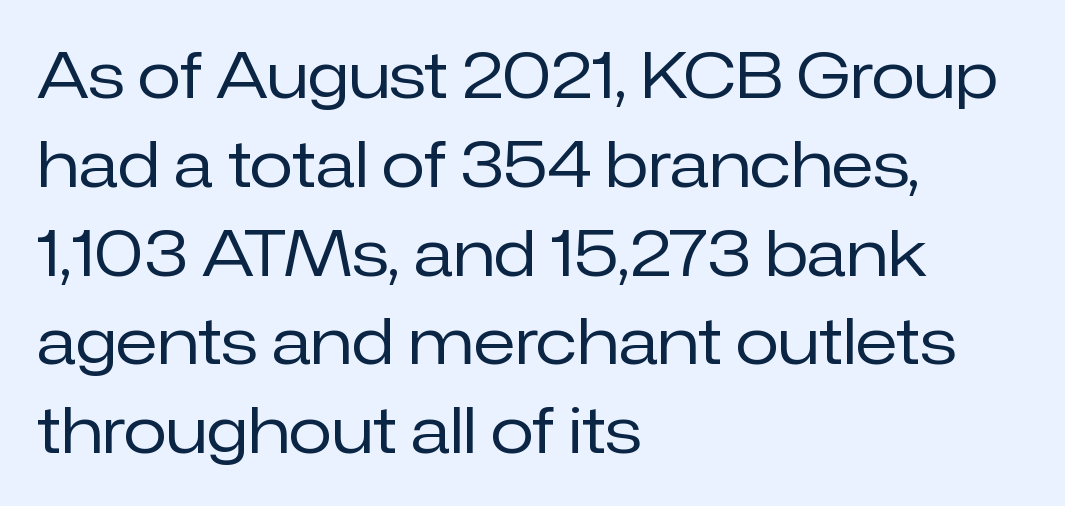
{"serif": "no", "italic": "no", "bold": "no", "weight": "regular", "width": "normal", "stroke_contrast": "low", "x_height": "medium", "monospaced": "no", "underline": "no", "align": "left", "line_spacing": "normal", "line_spacing_ratio": 1.41, "letter_spacing": "normal", "letter_spacing_em": 0.0, "glyph_px": 63}
